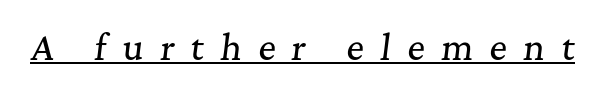
Q: Is the text italic (slanted)? A: Yes, it leans right by about 7 degrees.
Q: Is the typeface a serif or a sans-serif typeface? A: Serif.
Q: Is the text underlined? A: Yes.
Q: Is the spacing between letters normal or unusually wide? A: Unusually wide.
Q: Width (condensed, normal, or wide)? A: Normal.
Q: Stroke contrast? A: Medium.
Q: x-height? A: Medium.
Q: Monospaced? A: No.
